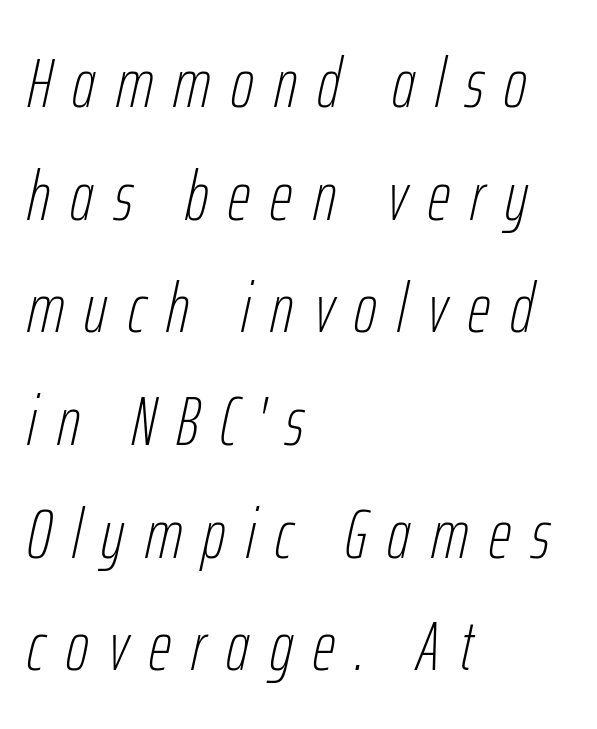
{"italic": "yes", "lean": "right", "slant_degrees": 12, "bold": "no", "weight": "thin", "width": "condensed", "stroke_contrast": "low", "x_height": "medium", "monospaced": "no", "underline": "no", "align": "left", "line_spacing": "normal", "line_spacing_ratio": 1.61, "letter_spacing": "wide", "letter_spacing_em": 0.29, "glyph_px": 70}
